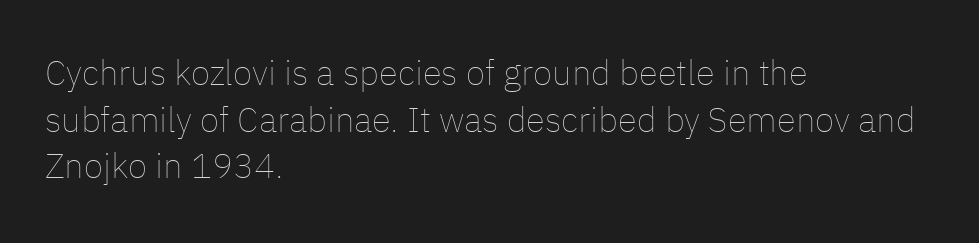
The image shows 35 px thin type, upright; set left-aligned, normal line spacing (1.33x), normal letter spacing, not underlined; low stroke contrast and a medium x-height.
